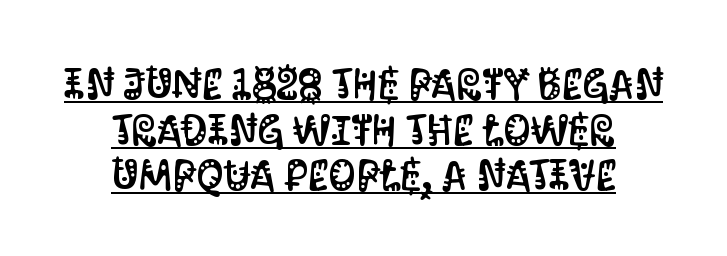
Q: Is the text italic (slanted)? A: No, it is upright.
Q: Is the typeface a serif or a sans-serif typeface? A: Sans-serif.
Q: Is the text underlined? A: Yes.
Q: How is the paragraph aligned? A: Centered.
Q: Is the spacing between letters normal or unusually wide? A: Normal.
Q: Is the spacing between lines tight, normal or loose? A: Tight.
Q: Width (condensed, normal, or wide)? A: Condensed.
Q: Stroke contrast? A: Medium.
Q: x-height? A: Large.
Q: Monospaced? A: No.
